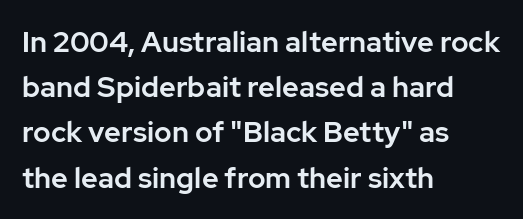
The specimen omits any rule beneath the text block's lines. Is the block centered? No — it sits flush against the left margin. Italic: no, the glyphs are upright roman. Spacing between characters is what you'd get straight out of the box.
